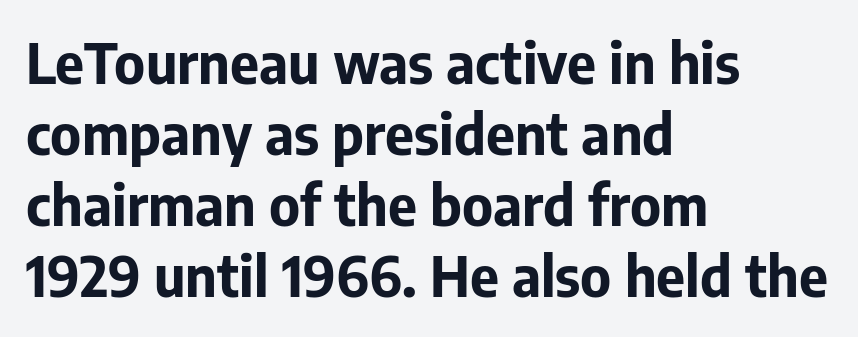
The image shows 56 px bold sans-serif type, upright; set left-aligned, normal line spacing (1.27x), normal letter spacing, not underlined; low stroke contrast and a medium x-height.
